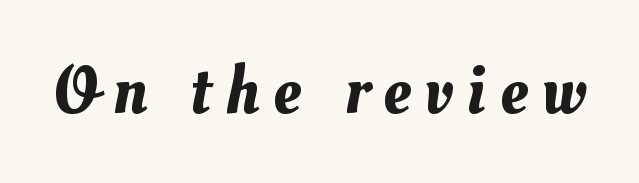
The face used here is proportionally spaced, like ordinary book or web type. Observe the wide spacing: letters keep a clear distance from each other. The specimen omits any rule beneath the text block's lines.
